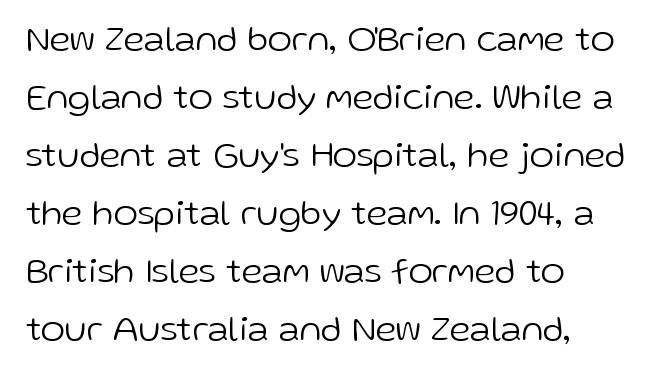
Q: Is the text bold? A: No.
Q: Is the text italic (slanted)? A: No, it is upright.
Q: Is the typeface a serif or a sans-serif typeface? A: Sans-serif.
Q: Is the text underlined? A: No.
Q: How is the paragraph aligned? A: Left-aligned.
Q: Is the spacing between letters normal or unusually wide? A: Normal.
Q: Is the spacing between lines tight, normal or loose? A: Normal.
Q: Width (condensed, normal, or wide)? A: Normal.
Q: Stroke contrast? A: Low.
Q: x-height? A: Medium.
Q: Monospaced? A: No.
